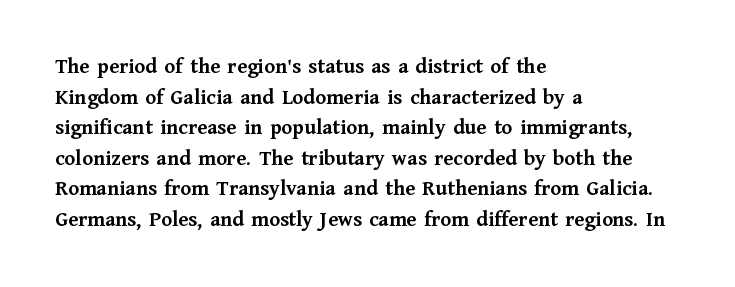
If you drew a line through each stem, it would be perfectly vertical. A normal amount of white space separates one row of letters from the next. Unmarked baselines from the first word to the last. Pretty heavy lettering here — definitely bold. The paragraph has a hard left edge and a soft right edge. These lines keep a tight, regular rhythm from letter to letter.
